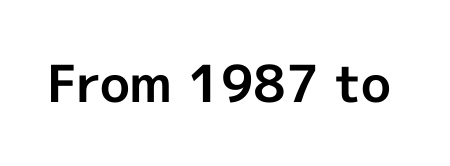
Q: Is the text bold? A: Yes.
Q: Is the text italic (slanted)? A: No, it is upright.
Q: Is the typeface a serif or a sans-serif typeface? A: Sans-serif.
Q: Is the text underlined? A: No.
Q: Is the spacing between letters normal or unusually wide? A: Normal.
Q: Width (condensed, normal, or wide)? A: Normal.
Q: x-height? A: Medium.
Q: Monospaced? A: No.
